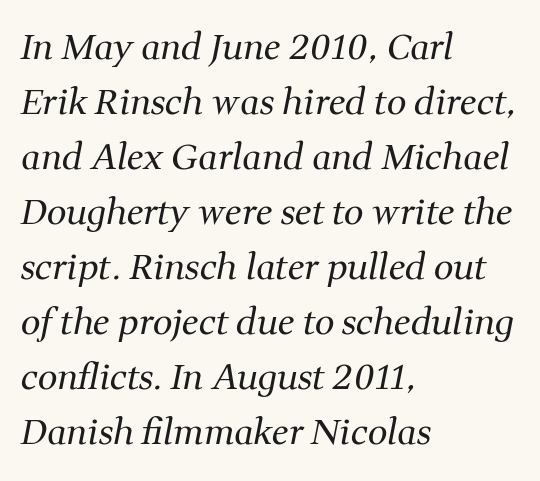
{"serif": "yes", "italic": "yes", "lean": "right", "slant_degrees": 11, "bold": "no", "weight": "regular", "width": "normal", "stroke_contrast": "medium", "x_height": "medium", "monospaced": "no", "underline": "no", "align": "left", "line_spacing": "normal", "line_spacing_ratio": 1.57, "letter_spacing": "normal", "letter_spacing_em": 0.0, "glyph_px": 35}
